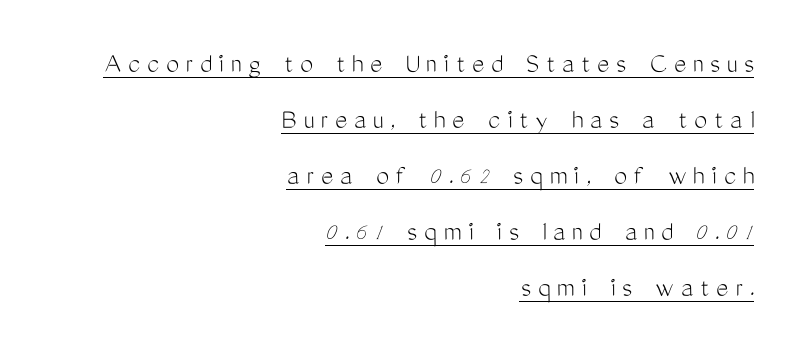
Q: Is the text bold? A: No.
Q: Is the text italic (slanted)? A: No, it is upright.
Q: Is the typeface a serif or a sans-serif typeface? A: Sans-serif.
Q: Is the text underlined? A: Yes.
Q: How is the paragraph aligned? A: Right-aligned.
Q: Is the spacing between letters normal or unusually wide? A: Unusually wide.
Q: Is the spacing between lines tight, normal or loose? A: Loose.
Q: Width (condensed, normal, or wide)? A: Condensed.
Q: Stroke contrast? A: Medium.
Q: x-height? A: Medium.
Q: Monospaced? A: No.
